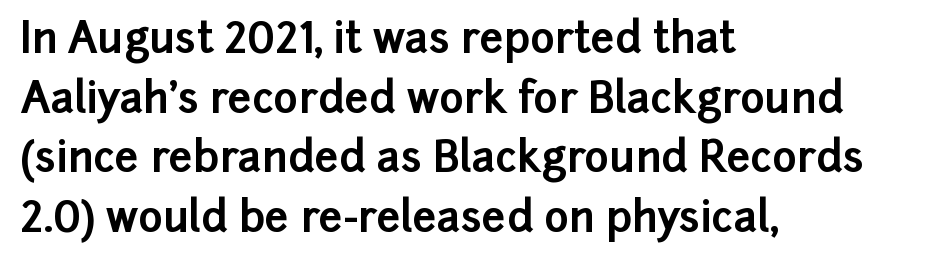
There is no visible air inserted between adjacent glyphs. Thick stems and heavy bowls — unmistakably bold. Are there feet on the stems? There aren't — it's a sans. Descenders are the only things crossing below the line. Vertically, the passage feels balanced, rows spaced as you'd expect. Every stem runs plumb, perpendicular to the baseline.
